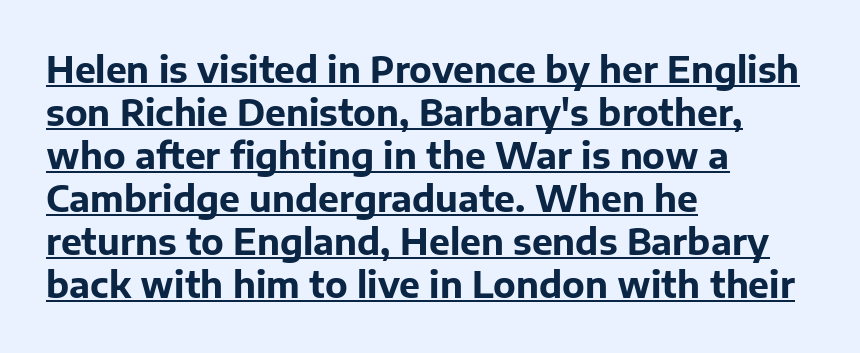
The sample has been set heavy, in full bold. Characters follow at the spacing the type designer built in. Is this a fixed-width face? No — the glyphs have proportional, varying widths. Nope, not italic — everything's standing straight.
